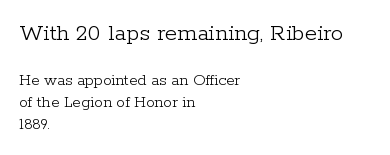
The image shows 25 px text type, upright; set left-aligned, normal line spacing (1.29x), normal letter spacing, not underlined; the first (top) block is 1.47x larger.
